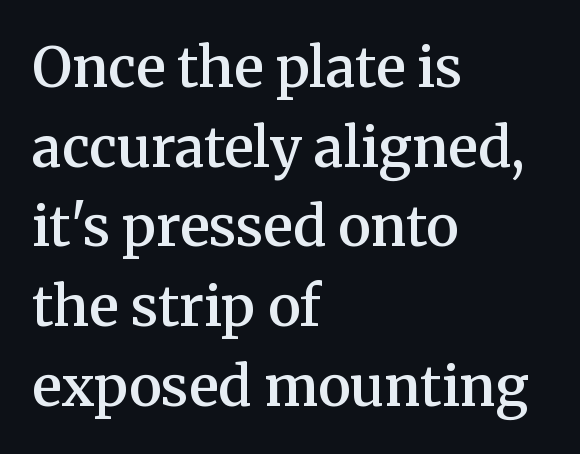
Q: Is the text bold? A: Semi-bold.
Q: Is the text italic (slanted)? A: No, it is upright.
Q: Is the typeface a serif or a sans-serif typeface? A: Serif.
Q: Is the text underlined? A: No.
Q: How is the paragraph aligned? A: Left-aligned.
Q: Is the spacing between letters normal or unusually wide? A: Normal.
Q: Is the spacing between lines tight, normal or loose? A: Normal.
Q: Width (condensed, normal, or wide)? A: Normal.
Q: Stroke contrast? A: Medium.
Q: x-height? A: Medium.
Q: Monospaced? A: No.
